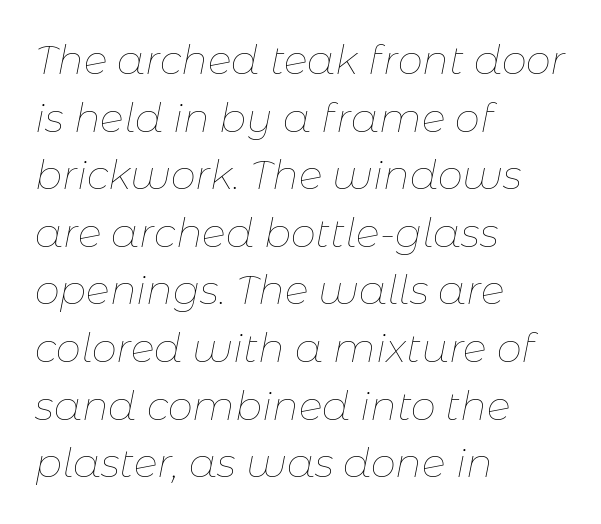
{"italic": "yes", "lean": "right", "slant_degrees": 11, "bold": "no", "weight": "thin", "width": "normal", "stroke_contrast": "low", "x_height": "medium", "monospaced": "no", "underline": "no", "align": "left", "line_spacing": "normal", "line_spacing_ratio": 1.44, "letter_spacing": "normal", "letter_spacing_em": 0.0, "glyph_px": 40}
